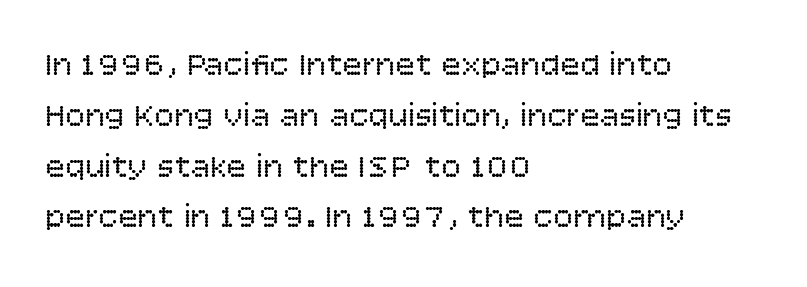
The image shows 33 px regular-weight sans-serif type, upright; set left-aligned, normal line spacing (1.54x), normal letter spacing, not underlined; low stroke contrast and a large x-height.
